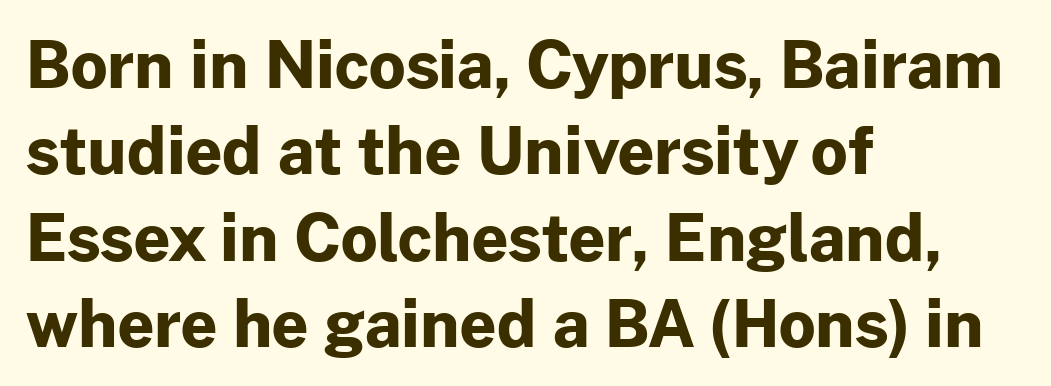
The image shows 64 px bold sans-serif type, upright; set left-aligned, normal line spacing (1.35x), normal letter spacing, not underlined; low stroke contrast and a medium x-height.
